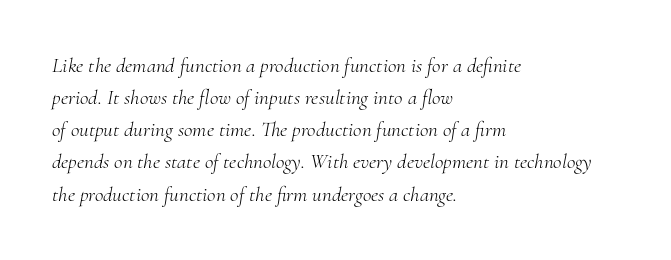
The image shows 21 px text type, italic (leaning right); set left-aligned, normal line spacing (1.53x), normal letter spacing, not underlined.
